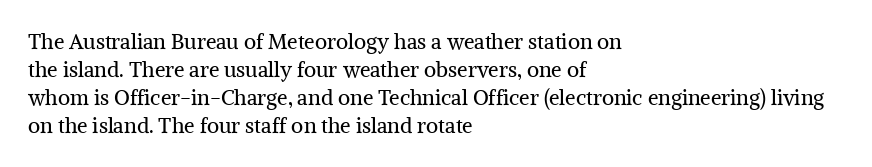
The image shows 21 px text type, upright; set left-aligned, normal line spacing (1.33x), normal letter spacing, not underlined.
